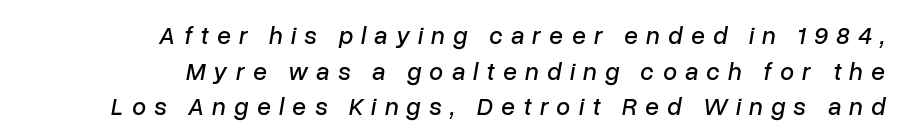
Honestly, the row spacing looks completely unremarkable. Where is the straight margin? On the right. If you drew a line through each stem, it would be angled. The foot of each line stays bare and open. Is the letter spacing exaggerated? Yes — the characters are pushed far apart.
